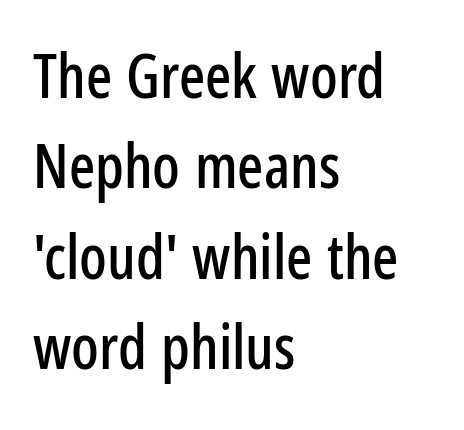
{"serif": "no", "italic": "no", "width": "condensed", "stroke_contrast": "low", "x_height": "medium", "monospaced": "no", "underline": "no", "align": "left", "line_spacing": "normal", "line_spacing_ratio": 1.48, "letter_spacing": "normal", "letter_spacing_em": 0.0, "glyph_px": 61}
